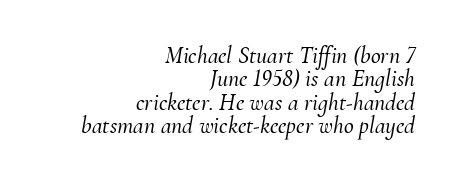
{"italic": "yes", "lean": "right", "slant_degrees": 10, "underline": "no", "align": "right", "line_spacing": "tight", "line_spacing_ratio": 0.97, "letter_spacing": "normal", "letter_spacing_em": 0.0, "glyph_px": 24}
